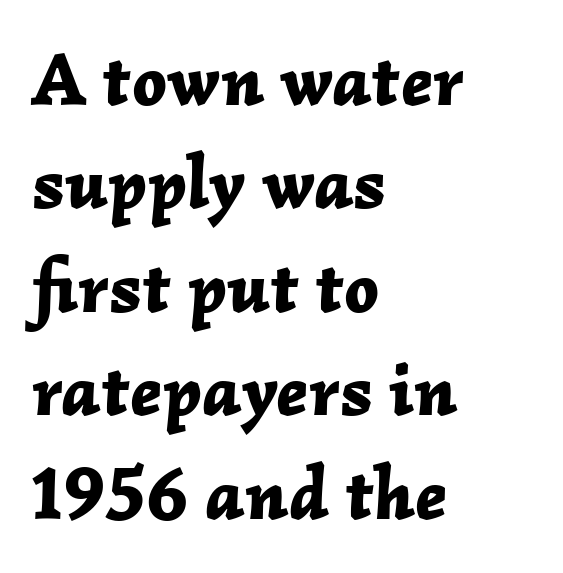
The image shows 75 px bold type, italic (leaning right); set left-aligned, normal line spacing (1.38x), normal letter spacing, not underlined; low stroke contrast and a medium x-height.
